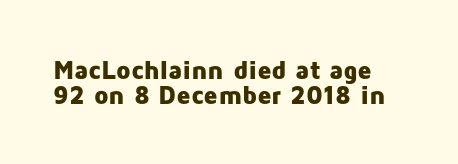
The image shows 26 px bold type, upright; set tight line spacing (0.98x), normal letter spacing, not underlined.
